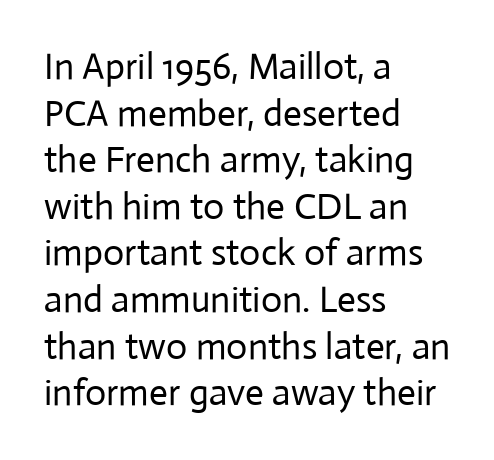
{"serif": "no", "italic": "no", "bold": "no", "weight": "regular", "width": "normal", "stroke_contrast": "low", "x_height": "medium", "monospaced": "no", "underline": "no", "align": "left", "line_spacing": "normal", "line_spacing_ratio": 1.26, "letter_spacing": "normal", "letter_spacing_em": 0.0, "glyph_px": 37}
